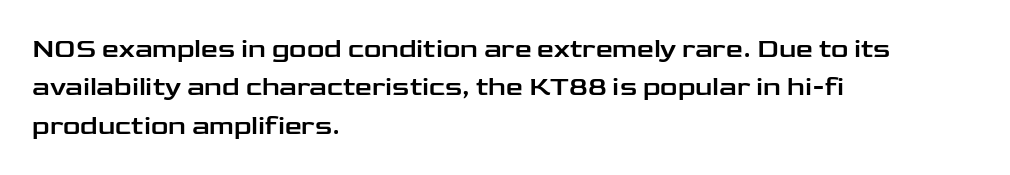
Compared with typical paragraphs, the rows here are spaced about the same. Posture: straight, roman, zero tilt. Inter-character spacing is left at the font's built-in metrics. The space beneath each line is pristine and unruled. The compositor pushed each line to the left boundary.
